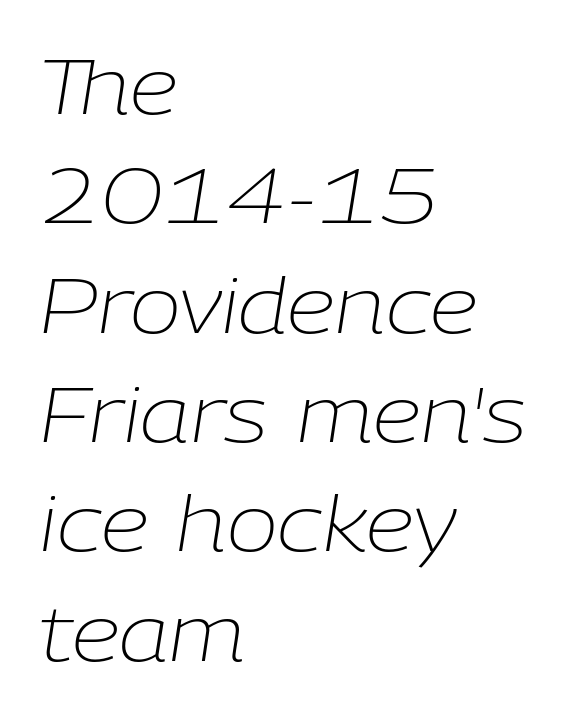
{"italic": "yes", "lean": "right", "slant_degrees": 9, "bold": "no", "weight": "light", "width": "normal", "stroke_contrast": "low", "x_height": "medium", "monospaced": "no", "underline": "no", "align": "left", "line_spacing": "normal", "line_spacing_ratio": 1.42, "letter_spacing": "normal", "letter_spacing_em": 0.0, "glyph_px": 77}
